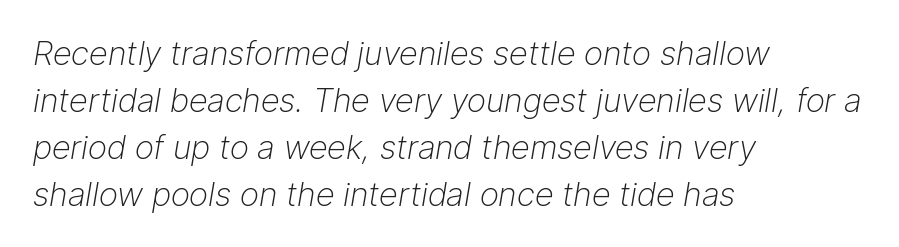
{"italic": "yes", "lean": "right", "slant_degrees": 9, "bold": "no", "weight": "light", "width": "normal", "stroke_contrast": "low", "x_height": "medium", "monospaced": "no", "underline": "no", "align": "left", "line_spacing": "normal", "line_spacing_ratio": 1.42, "letter_spacing": "normal", "letter_spacing_em": 0.0, "glyph_px": 33}
